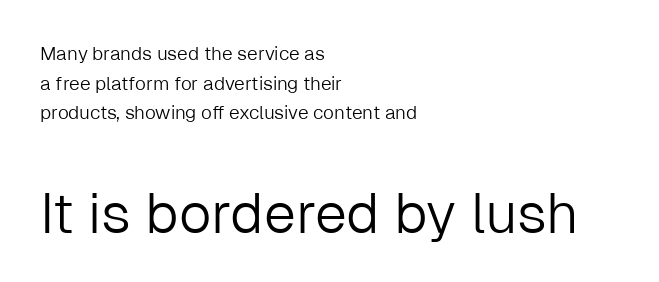
Q: Is the text bold? A: No.
Q: Is the text italic (slanted)? A: No, it is upright.
Q: Is the typeface a serif or a sans-serif typeface? A: Sans-serif.
Q: Is the text underlined? A: No.
Q: How is the paragraph aligned? A: Left-aligned.
Q: Is the spacing between letters normal or unusually wide? A: Normal.
Q: Is the spacing between lines tight, normal or loose? A: Normal.
Q: Which block of text is set in a larger size, the first (top) or the second (bottom)? A: The second (bottom) one.
Q: Width (condensed, normal, or wide)? A: Normal.
Q: Stroke contrast? A: Low.
Q: x-height? A: Medium.
Q: Monospaced? A: No.
